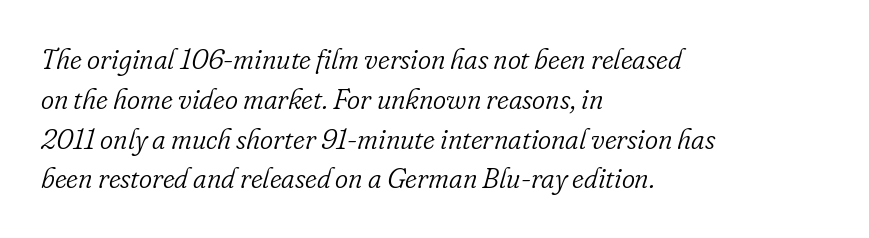
The axis of the letterforms is tilted away from vertical. Proportional: the letters do not fall into vertical columns. Normally led — the rows are evenly, conventionally spaced. The specimen omits any rule beneath the text block's lines. Is the letter spacing exaggerated? No — it looks like the ordinary default.
